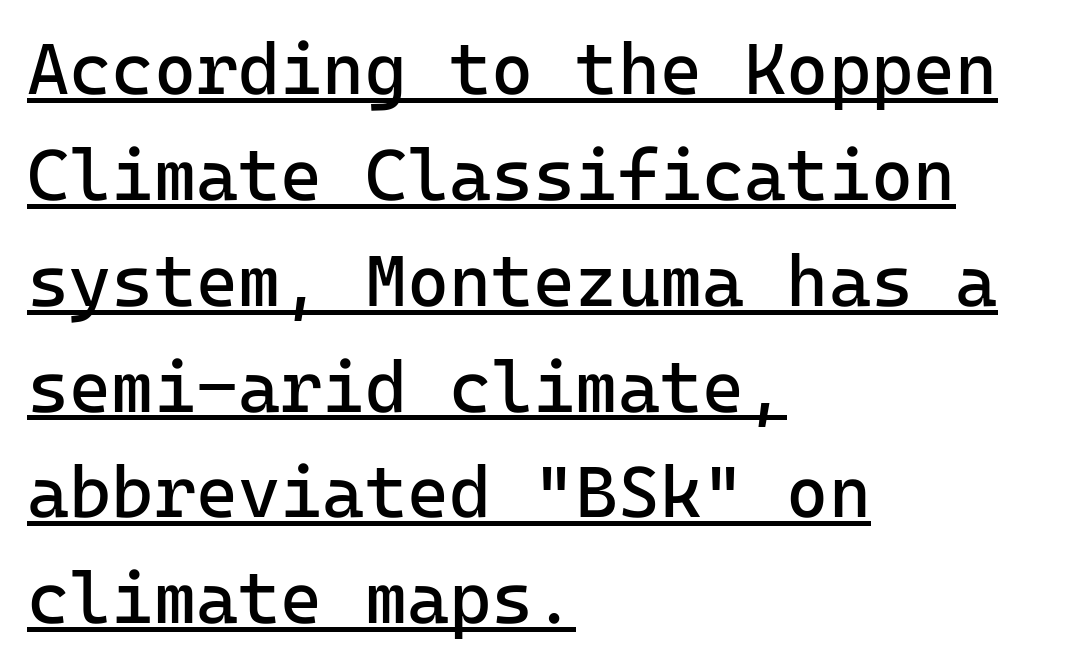
{"serif": "no", "italic": "no", "bold": "no", "weight": "regular", "width": "normal", "stroke_contrast": "low", "x_height": "medium", "underline": "yes", "align": "left", "line_spacing": "normal", "line_spacing_ratio": 1.47, "letter_spacing": "normal", "letter_spacing_em": 0.0, "glyph_px": 72}
